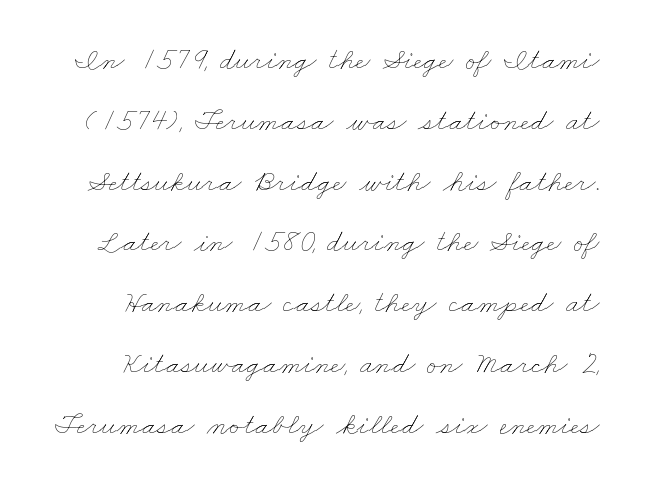
The image shows 31 px thin, wide type; set loose line spacing (1.96x), normal letter spacing, not underlined; low stroke contrast and a small x-height.
